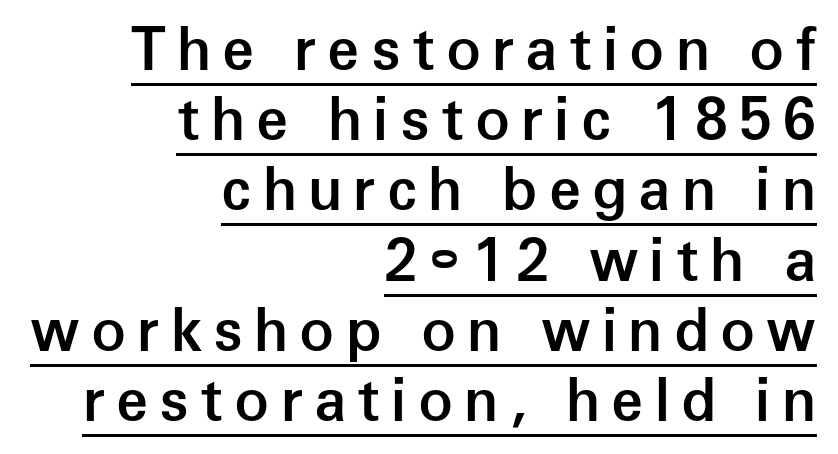
Look at the bottom of the vertical strokes: they stop flat, with no serifs. Every word sits above its own underline. A typesetter would mark this as roman, not italic. Looks like regular typesetting: each glyph gets only the width it needs. Bold? Not quite — semibold, heavier than regular but stopping short. Teacher's note: observe the even right margin — that is flush-right alignment.
